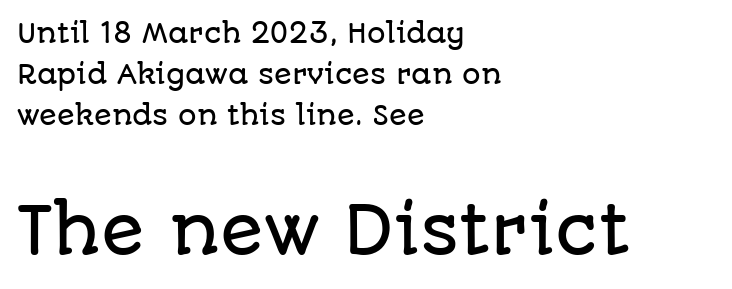
You could not count columns in this text — the font is proportionally spaced. The letters carry no serifs — their stems end cleanly without finishing strokes. These lines stack with their left ends in a neat column. The letters stand upright; this is a roman face.
